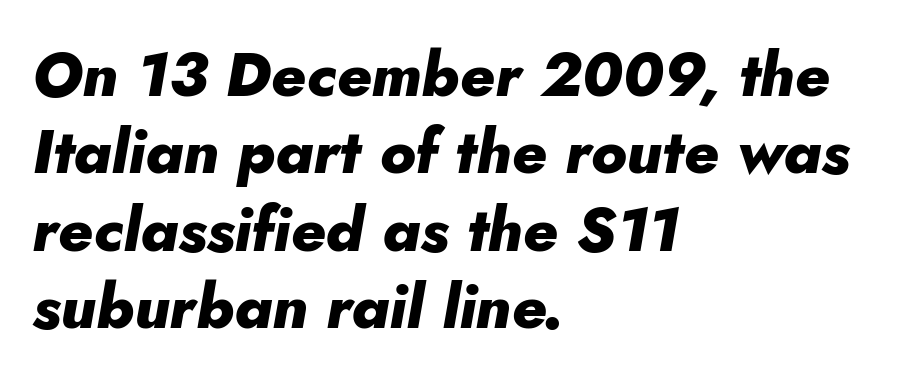
The image shows 62 px heavy type, italic (leaning right); set left-aligned, normal line spacing (1.25x), normal letter spacing, not underlined; low stroke contrast and a small x-height.
